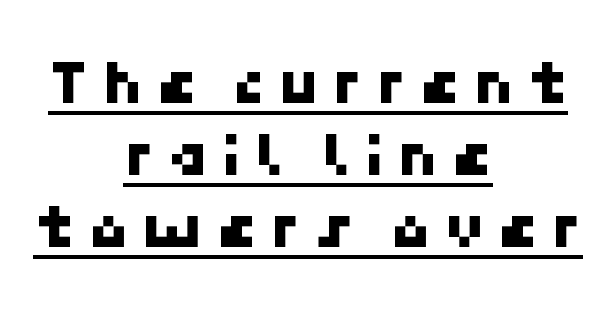
{"serif": "no", "width": "normal", "stroke_contrast": "low", "x_height": "medium", "underline": "yes", "align": "center", "line_spacing": "tight", "line_spacing_ratio": 1.09, "glyph_px": 66}
